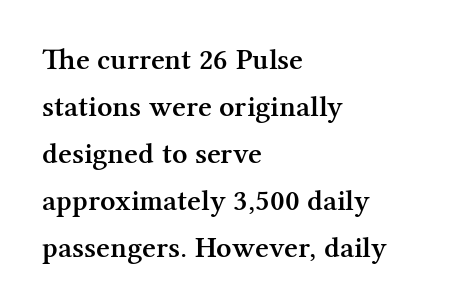
The image shows 30 px semibold serif type, upright; set left-aligned, normal line spacing (1.57x), normal letter spacing, not underlined; medium stroke contrast and a medium x-height.
